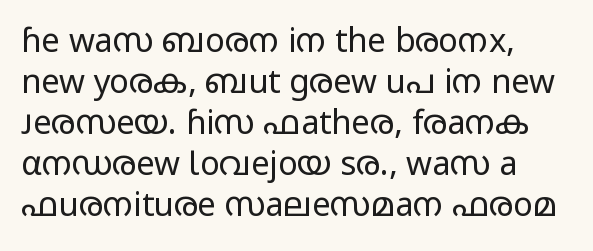
The image shows 33 px regular-weight, wide sans-serif type, upright; set left-aligned, line spacing 1.24x, normal letter spacing, not underlined; low stroke contrast and a medium x-height.
